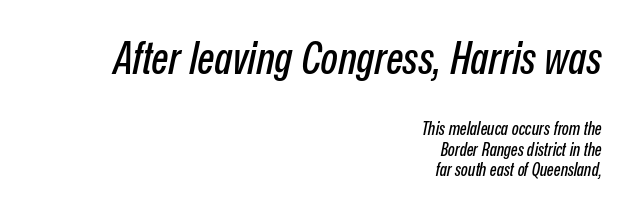
{"italic": "yes", "lean": "right", "slant_degrees": 12, "width": "condensed", "stroke_contrast": "low", "x_height": "medium", "monospaced": "no", "underline": "no", "align": "right", "line_spacing": "tight", "line_spacing_ratio": 1.14, "letter_spacing": "normal", "letter_spacing_em": 0.0, "larger_block": "first", "size_ratio": 2.5, "glyph_px": 45}
